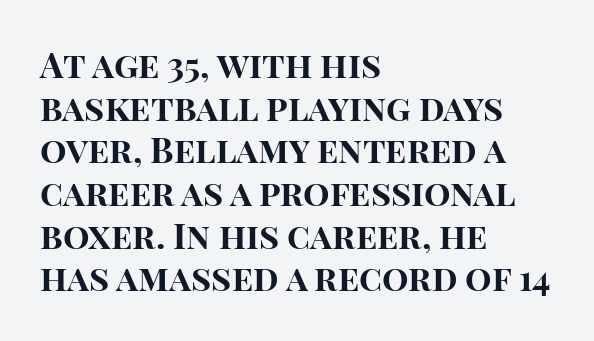
This rendering leaves character spacing at its baseline value. These lines carry a lot of weight — the face is fully bold. This is the regular roman posture of the typeface. The passage is arranged the way most books set body copy — flush left.
